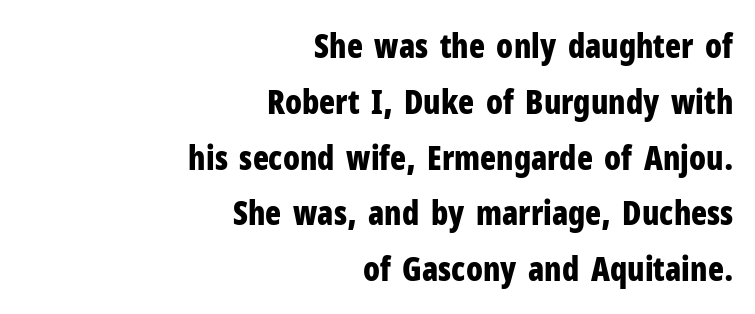
The image shows 33 px bold, condensed sans-serif type, upright; set right-aligned, normal line spacing (1.69x), normal letter spacing, not underlined; low stroke contrast and a medium x-height.
